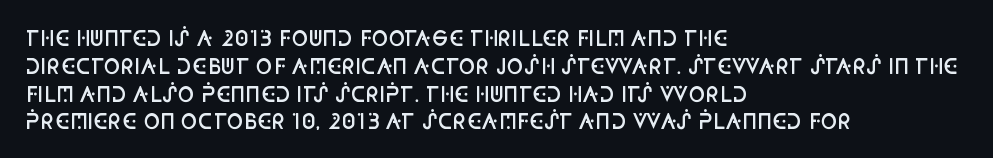
{"italic": "no", "bold": "semi", "underline": "no", "align": "left", "line_spacing": "normal", "line_spacing_ratio": 1.39, "letter_spacing": "normal", "letter_spacing_em": 0.0, "glyph_px": 20}
